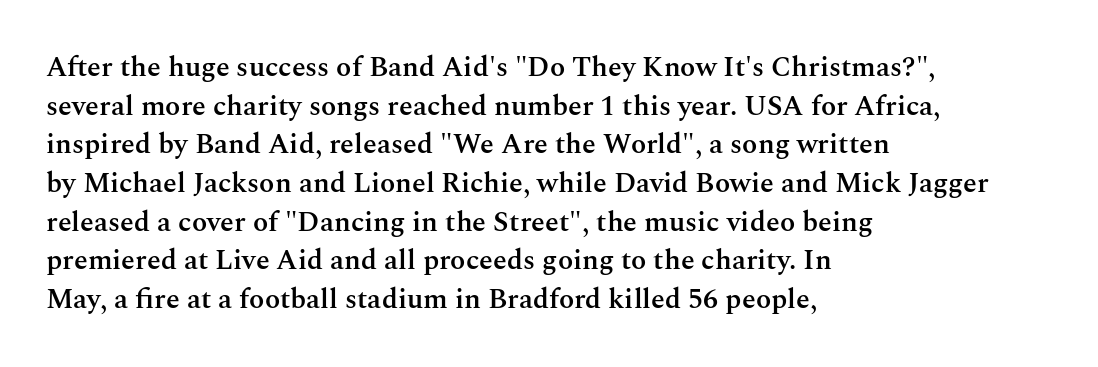
Q: Is the text bold? A: Semi-bold.
Q: Is the text italic (slanted)? A: No, it is upright.
Q: Is the typeface a serif or a sans-serif typeface? A: Serif.
Q: Is the text underlined? A: No.
Q: How is the paragraph aligned? A: Left-aligned.
Q: Is the spacing between letters normal or unusually wide? A: Normal.
Q: Is the spacing between lines tight, normal or loose? A: Normal.
Q: Width (condensed, normal, or wide)? A: Normal.
Q: Stroke contrast? A: Medium.
Q: x-height? A: Medium.
Q: Monospaced? A: No.
